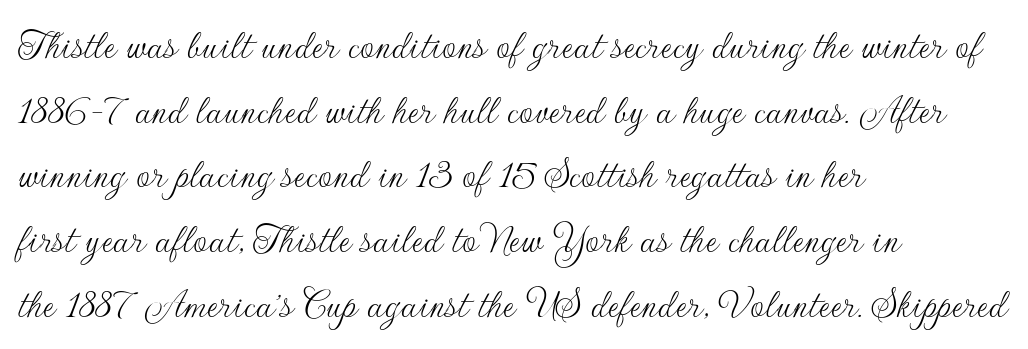
{"serif": "no", "bold": "no", "weight": "thin", "width": "normal", "stroke_contrast": "low", "x_height": "small", "monospaced": "no", "underline": "no", "align": "left", "line_spacing": "normal", "line_spacing_ratio": 1.47, "letter_spacing": "normal", "letter_spacing_em": 0.0, "glyph_px": 44}
